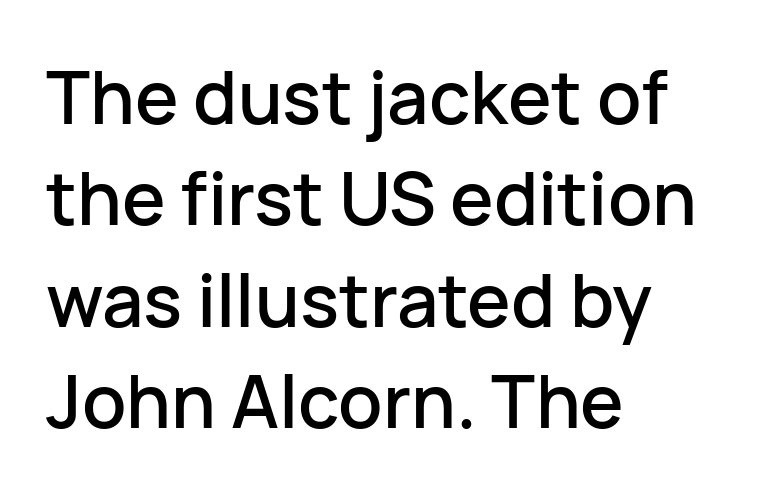
The image shows 73 px sans-serif type, upright; set left-aligned, normal line spacing (1.39x), normal letter spacing, not underlined; low stroke contrast and a medium x-height.
